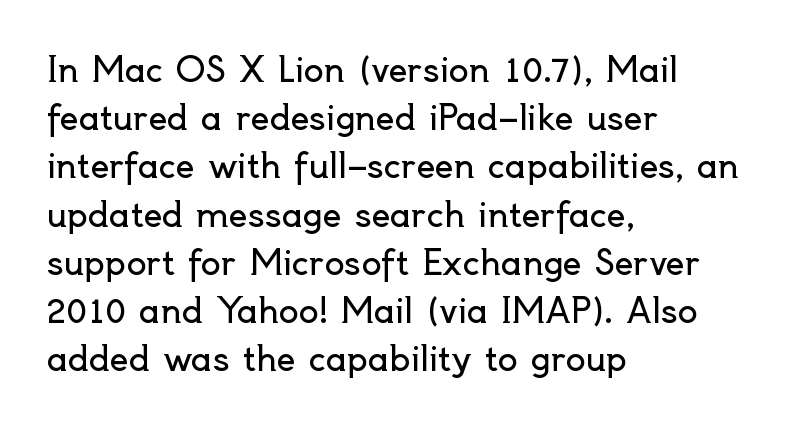
Is this a fixed-width face? No — the glyphs have proportional, varying widths. Vertical spacing — default. Does the type have serifs? No, each stem ends abruptly. The letters sit at their default tracking, neither squeezed nor spread.
